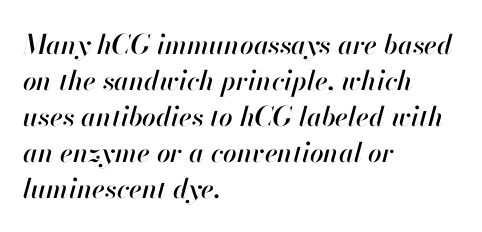
This is oblique type, the kind used for emphasis or titles. One glance says typical: line gaps are just what's usual. Left-aligned paragraph, ragged on the right. This sample uses plain, unmodified letter spacing. A bare baseline throughout the passage.
